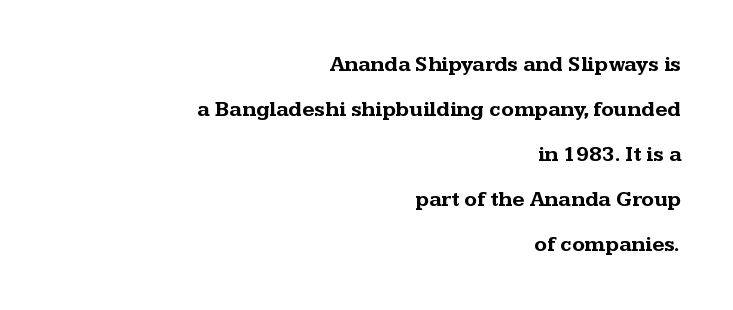
The image shows 21 px bold type, upright; set right-aligned, loose line spacing (2.14x), normal letter spacing, not underlined.
